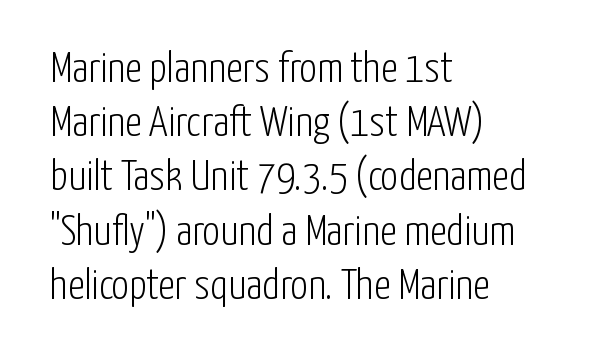
Q: Is the text bold? A: No.
Q: Is the text italic (slanted)? A: No, it is upright.
Q: Is the typeface a serif or a sans-serif typeface? A: Sans-serif.
Q: Is the text underlined? A: No.
Q: How is the paragraph aligned? A: Left-aligned.
Q: Is the spacing between letters normal or unusually wide? A: Normal.
Q: Is the spacing between lines tight, normal or loose? A: Normal.
Q: Width (condensed, normal, or wide)? A: Condensed.
Q: Stroke contrast? A: Low.
Q: x-height? A: Medium.
Q: Monospaced? A: No.
